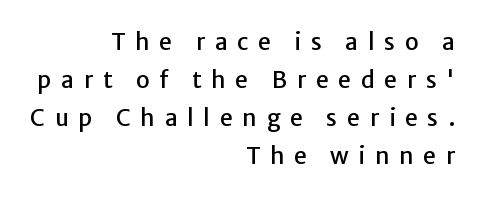
The image shows 23 px text type, upright; set right-aligned, normal line spacing (1.65x), unusually wide letter spacing (+0.42 em), not underlined.
